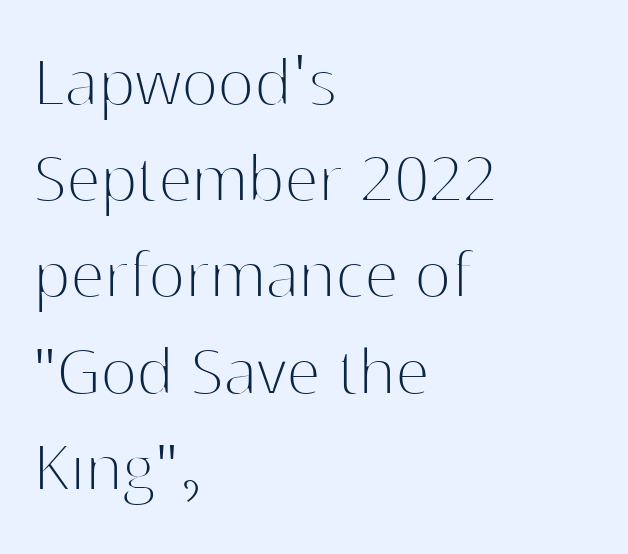
Spacing verdict: proportional, widths tailored to each character. The letterforms sit at book weight or below. Each word holds together tightly as a unit, with standard inter-letter gaps. Examine the stroke ends and you'll find no serifs. Characters remain perfectly vertical along every line. The rows are spaced the way most documents space them.
